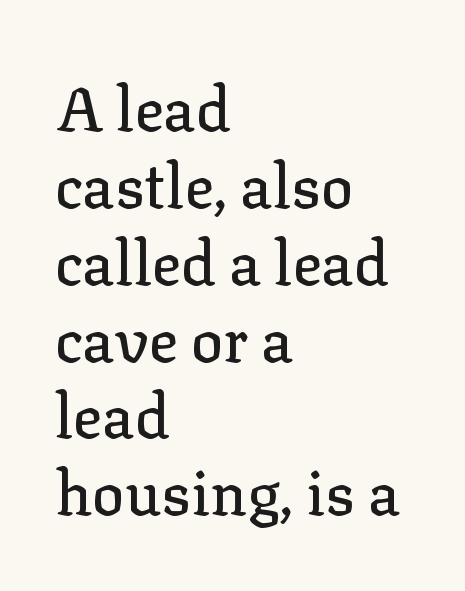
Q: Is the text italic (slanted)? A: No, it is upright.
Q: Is the typeface a serif or a sans-serif typeface? A: Serif.
Q: Is the text underlined? A: No.
Q: How is the paragraph aligned? A: Left-aligned.
Q: Is the spacing between letters normal or unusually wide? A: Normal.
Q: Is the spacing between lines tight, normal or loose? A: Normal.
Q: Width (condensed, normal, or wide)? A: Normal.
Q: Stroke contrast? A: Low.
Q: x-height? A: Medium.
Q: Monospaced? A: No.
